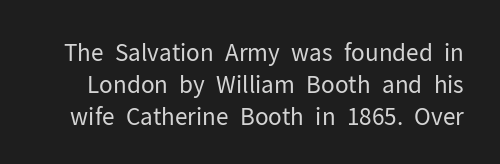
The image shows 23 px text type, upright; set normal line spacing (1.39x), normal letter spacing, not underlined.
